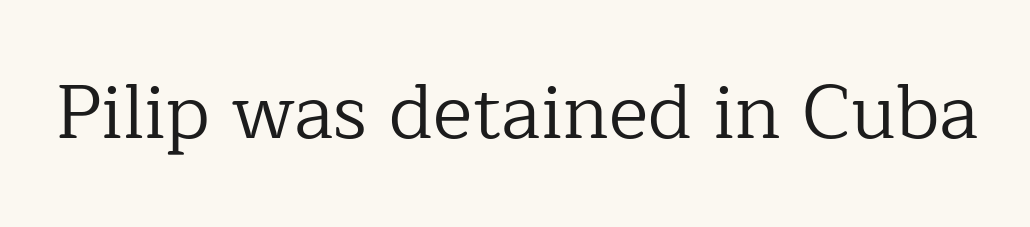
Does the lettering tilt? It doesn't — this is upright. Think standard paragraph weight, or any step lighter than that. Note the varied advance widths — an 'i' is clearly narrower than an 'm'. Quick note: underline off.
